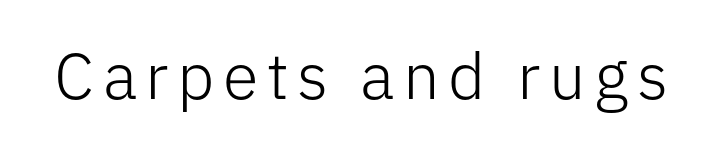
The image shows 65 px light sans-serif type, upright; set not underlined; low stroke contrast and a medium x-height.
